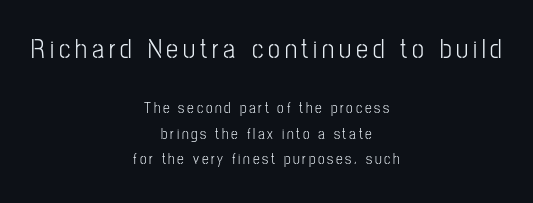
The image shows 27 px text type, upright; set centered, normal line spacing (1.7x), not underlined; the first (top) block is 1.8x larger.
